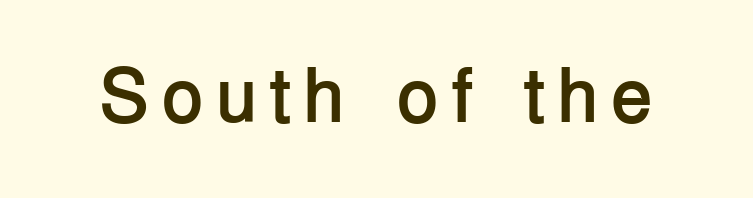
As a designer I'd log this as weight 700, bold. Rendered with straight, roman letterforms. Is this a sans? Yes — the strokes have no serifs. The rendering uses natural spacing where letterforms have individual widths. Each row of text sits above clean, open space.
